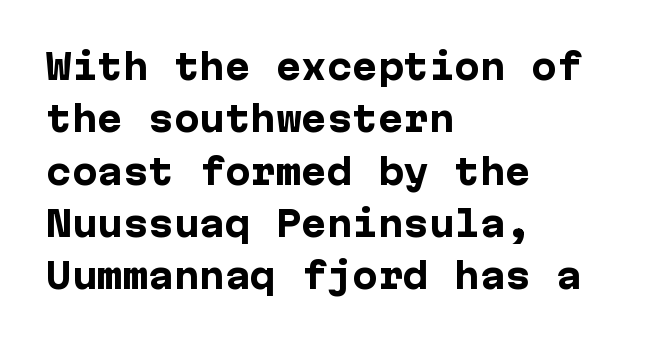
{"serif": "no", "italic": "no", "bold": "yes", "weight": "heavy", "width": "normal", "stroke_contrast": "low", "x_height": "medium", "underline": "no", "align": "left", "line_spacing": "normal", "line_spacing_ratio": 1.54, "letter_spacing": "normal", "letter_spacing_em": 0.0, "glyph_px": 34}
